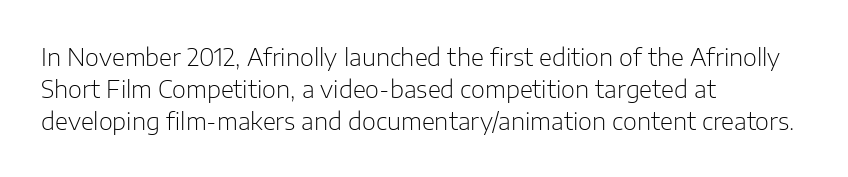
{"italic": "no", "bold": "no", "underline": "no", "align": "left", "line_spacing": "normal", "line_spacing_ratio": 1.33, "letter_spacing": "normal", "letter_spacing_em": 0.0, "glyph_px": 24}
